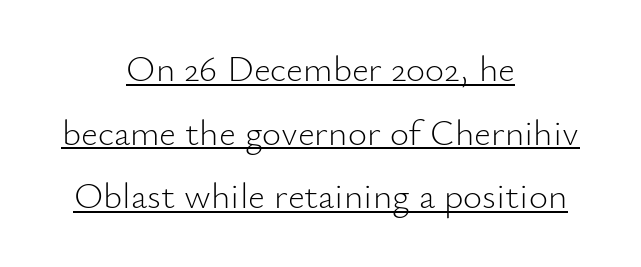
Q: Is the text bold? A: No.
Q: Is the text italic (slanted)? A: No, it is upright.
Q: Is the typeface a serif or a sans-serif typeface? A: Sans-serif.
Q: Is the text underlined? A: Yes.
Q: How is the paragraph aligned? A: Centered.
Q: Is the spacing between letters normal or unusually wide? A: Normal.
Q: Width (condensed, normal, or wide)? A: Normal.
Q: Stroke contrast? A: Low.
Q: x-height? A: Small.
Q: Monospaced? A: No.
